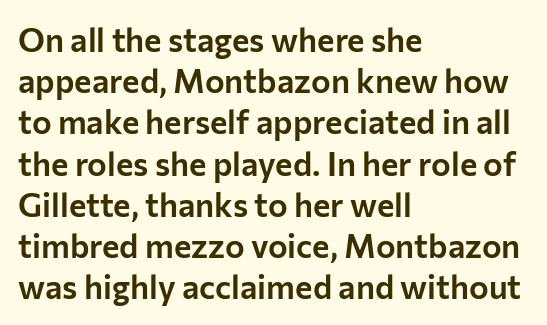
{"serif": "no", "italic": "no", "width": "normal", "stroke_contrast": "low", "x_height": "medium", "monospaced": "no", "underline": "no", "align": "left", "line_spacing": "normal", "line_spacing_ratio": 1.25, "letter_spacing": "normal", "letter_spacing_em": 0.0, "glyph_px": 33}
